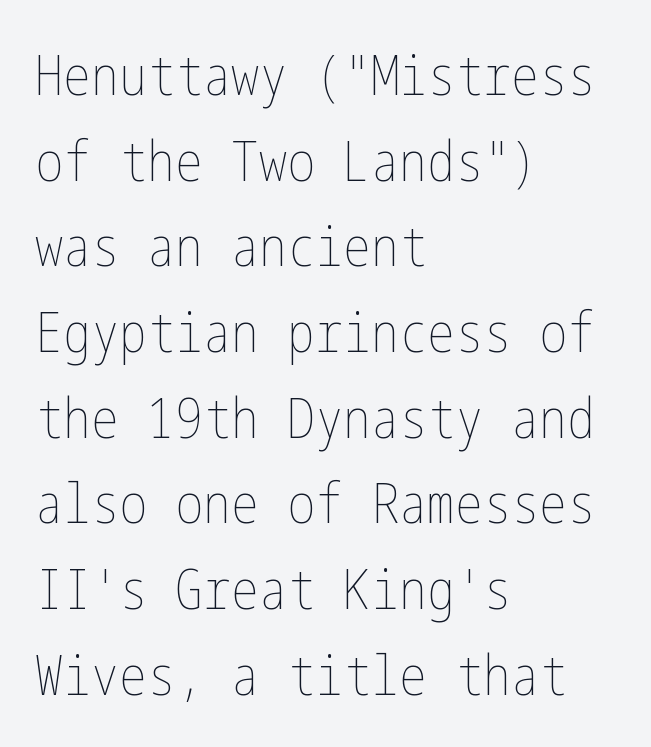
The image shows 56 px thin, condensed type, upright; set left-aligned, normal line spacing (1.53x), normal letter spacing, not underlined; low stroke contrast and a medium x-height.
